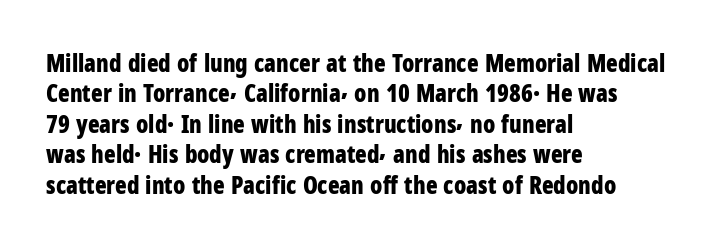
The image shows 24 px bold type, upright; set left-aligned, normal line spacing (1.27x), normal letter spacing, not underlined.
